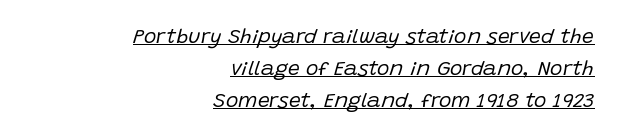
{"italic": "yes", "lean": "right", "slant_degrees": 15, "bold": "no", "underline": "yes", "align": "right", "line_spacing": "normal", "line_spacing_ratio": 1.52, "letter_spacing": "normal", "letter_spacing_em": 0.0, "glyph_px": 21}
